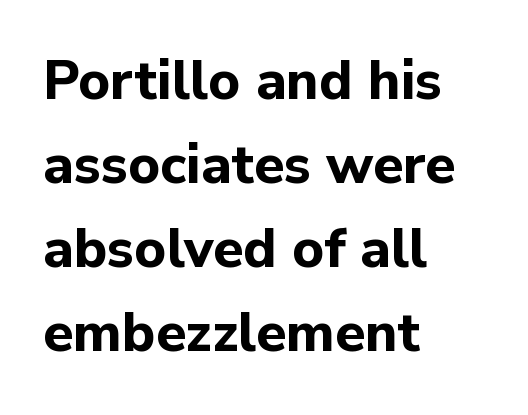
The image shows 55 px bold sans-serif type, upright; set left-aligned, normal line spacing (1.53x), normal letter spacing, not underlined; low stroke contrast and a medium x-height.
